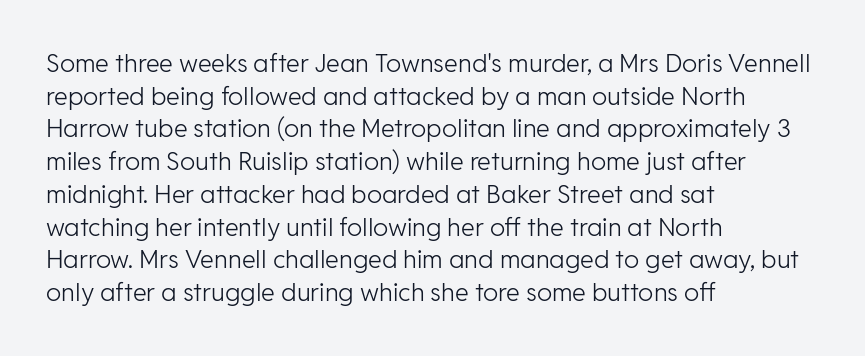
What's the leading like? Ordinary, nothing unusual. The passage shown has conventional tracking throughout. The typography opts for an upright posture over an oblique one. The passage is arranged the way most books set body copy — flush left.
